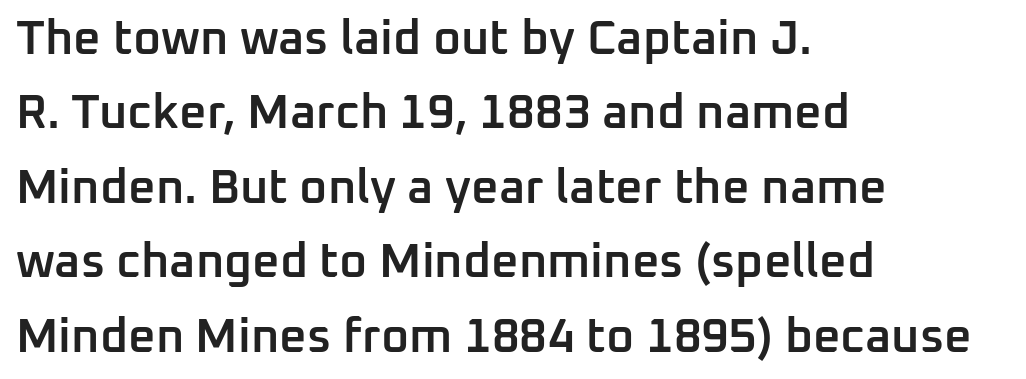
Q: Is the text bold? A: Semi-bold.
Q: Is the text italic (slanted)? A: No, it is upright.
Q: Is the typeface a serif or a sans-serif typeface? A: Sans-serif.
Q: Is the text underlined? A: No.
Q: How is the paragraph aligned? A: Left-aligned.
Q: Is the spacing between letters normal or unusually wide? A: Normal.
Q: Is the spacing between lines tight, normal or loose? A: Normal.
Q: Width (condensed, normal, or wide)? A: Normal.
Q: Stroke contrast? A: Low.
Q: x-height? A: Medium.
Q: Monospaced? A: No.
